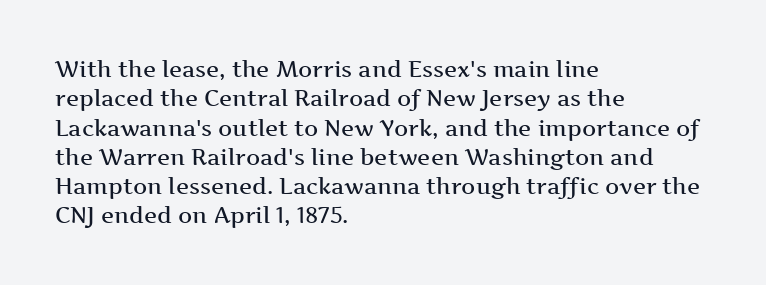
The image shows 22 px text type, upright; set left-aligned, normal line spacing (1.33x), normal letter spacing, not underlined.
